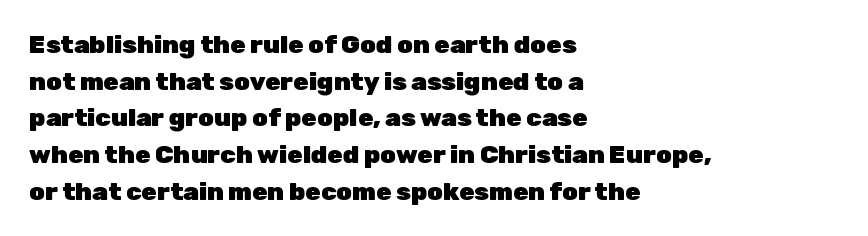
Q: Is the text bold? A: Yes.
Q: Is the text italic (slanted)? A: No, it is upright.
Q: Is the text underlined? A: No.
Q: How is the paragraph aligned? A: Left-aligned.
Q: Is the spacing between letters normal or unusually wide? A: Normal.
Q: Is the spacing between lines tight, normal or loose? A: Normal.
